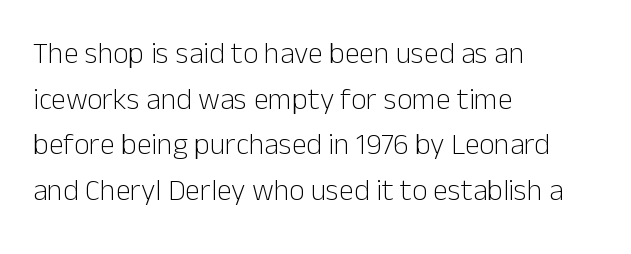
Q: Is the text bold? A: No.
Q: Is the text italic (slanted)? A: No, it is upright.
Q: Is the typeface a serif or a sans-serif typeface? A: Sans-serif.
Q: Is the text underlined? A: No.
Q: How is the paragraph aligned? A: Left-aligned.
Q: Is the spacing between letters normal or unusually wide? A: Normal.
Q: Is the spacing between lines tight, normal or loose? A: Normal.
Q: Width (condensed, normal, or wide)? A: Normal.
Q: Stroke contrast? A: Low.
Q: x-height? A: Medium.
Q: Monospaced? A: No.
